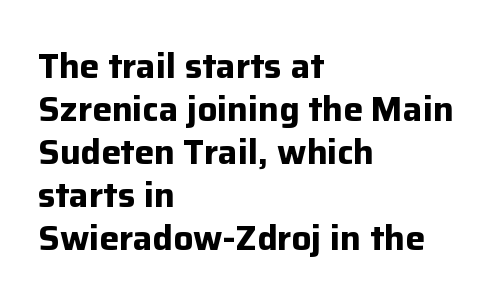
Reading down the block, your eye returns to a fixed left position each line. When letters stand straight like this, we call the style roman or upright. Each row of text sits above clean, open space. Grotesque or geometric, the face here clearly has no serifs. No extra tracking has been applied to these lines.
